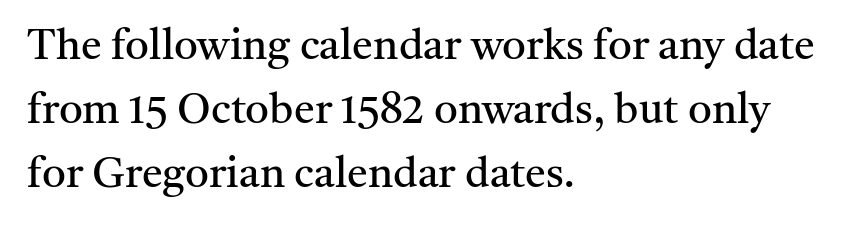
The image shows 42 px regular-weight serif type, upright; set left-aligned, normal line spacing (1.52x), normal letter spacing, not underlined; medium stroke contrast and a medium x-height.
